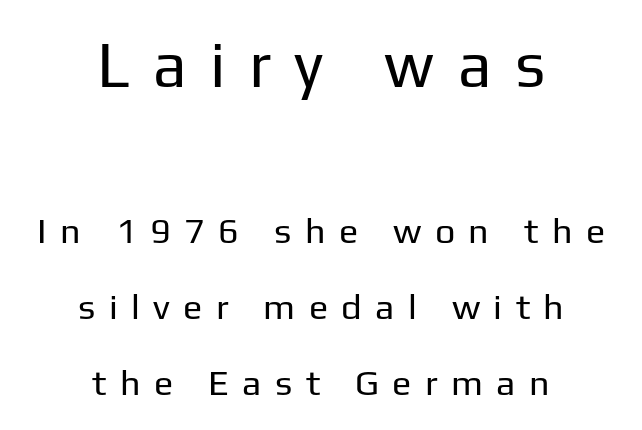
{"serif": "no", "italic": "no", "bold": "no", "weight": "regular", "width": "normal", "stroke_contrast": "low", "x_height": "medium", "monospaced": "no", "underline": "no", "align": "center", "line_spacing": "loose", "line_spacing_ratio": 2.11, "letter_spacing": "wide", "letter_spacing_em": 0.37, "larger_block": "first", "size_ratio": 1.75, "glyph_px": 63}
